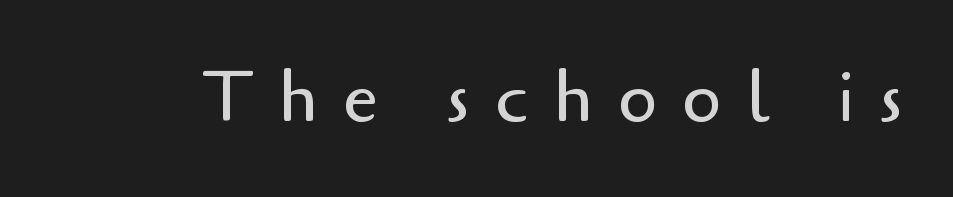
The image shows 71 px regular-weight sans-serif type, upright; set unusually wide letter spacing (+0.35 em), not underlined; low stroke contrast and a small x-height.
